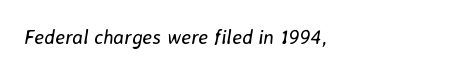
Q: Is the text bold? A: No.
Q: Is the text italic (slanted)? A: Yes, it leans right by about 8 degrees.
Q: Is the text underlined? A: No.
Q: Is the spacing between letters normal or unusually wide? A: Normal.
